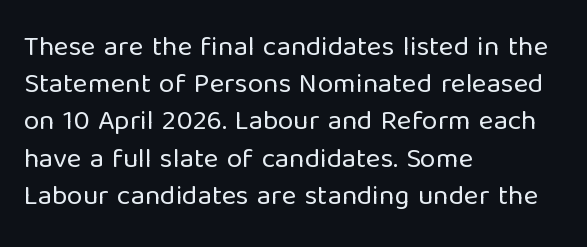
Descender tails drop into unmarked territory. Check where the strokes stop: nothing finishes them off — pure sans. Think of a printed novel: that variable character pitch is what you see here. The typography opts for an upright posture over an oblique one.
